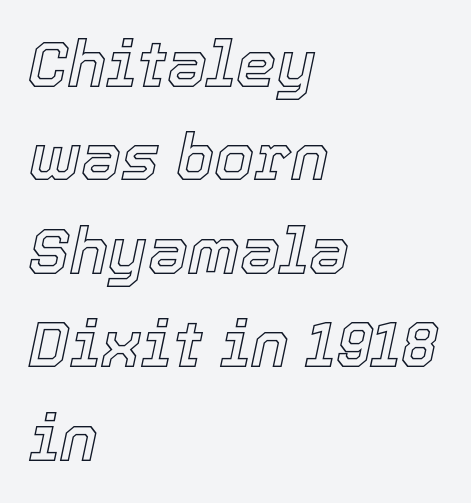
The image shows 64 px text type, italic (leaning right); set left-aligned, normal line spacing (1.46x), normal letter spacing, not underlined; a medium x-height.
